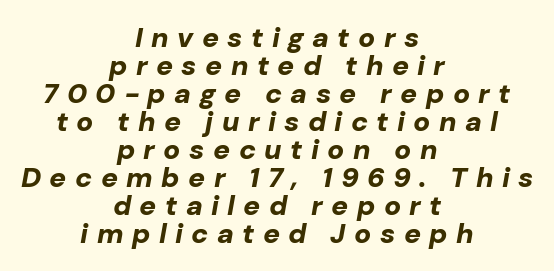
Q: Is the text bold? A: Yes.
Q: Is the text italic (slanted)? A: Yes, it leans right by about 10 degrees.
Q: Is the text underlined? A: No.
Q: How is the paragraph aligned? A: Centered.
Q: Is the spacing between letters normal or unusually wide? A: Unusually wide.
Q: Is the spacing between lines tight, normal or loose? A: Tight.
Q: Width (condensed, normal, or wide)? A: Normal.
Q: Stroke contrast? A: Low.
Q: x-height? A: Medium.
Q: Monospaced? A: No.
